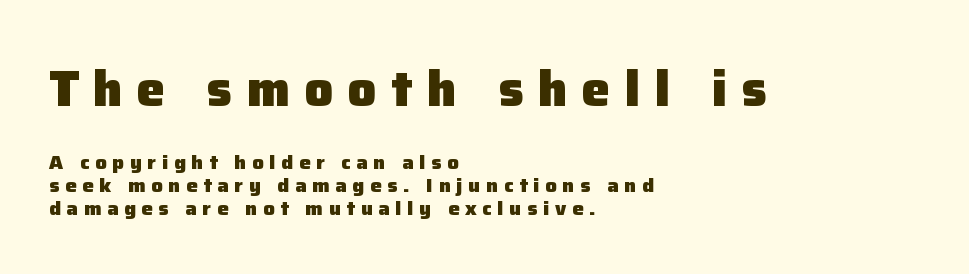
The image shows 50 px heavy sans-serif type, upright; set left-aligned, tight line spacing (1.15x), unusually wide letter spacing (+0.29 em), not underlined; the first (top) block is 2.5x larger; low stroke contrast and a medium x-height.
